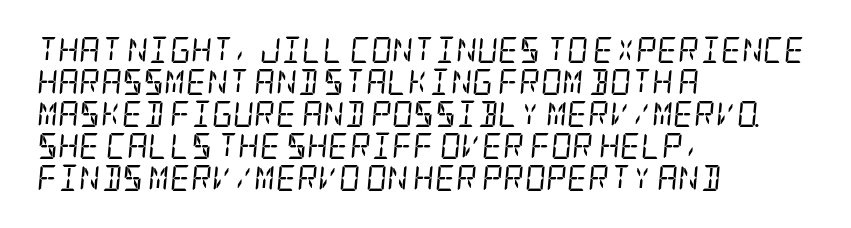
Q: Is the text bold? A: No.
Q: Is the text italic (slanted)? A: Yes, it leans right by about 5 degrees.
Q: Is the text underlined? A: No.
Q: How is the paragraph aligned? A: Left-aligned.
Q: Is the spacing between letters normal or unusually wide? A: Normal.
